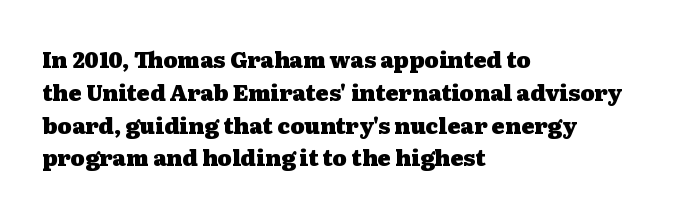
Nobody touched the tracking dial on this one. Alignment: flush left. Tall strokes in this sample are plumb rather than angled. Weight: bold.
